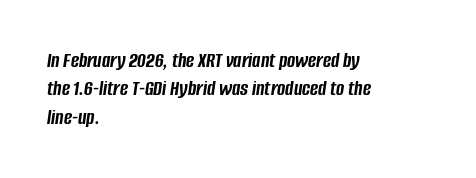
Compared with typical paragraphs, the rows here are spaced about the same. Observe the ordinary spacing: letters are neighbours, not strangers. Italic? Definitely — the glyphs are oblique. Compared with an ordinary text face, these strokes are far heavier — a full bold. The strip under each line holds only bare page.
